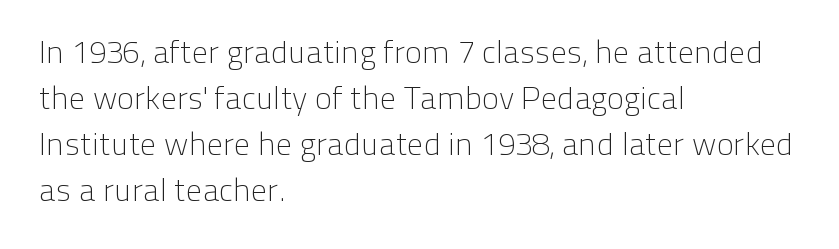
{"serif": "no", "italic": "no", "bold": "no", "weight": "light", "width": "normal", "stroke_contrast": "low", "x_height": "medium", "monospaced": "no", "underline": "no", "align": "left", "line_spacing": "normal", "line_spacing_ratio": 1.44, "letter_spacing": "normal", "letter_spacing_em": 0.0, "glyph_px": 32}
